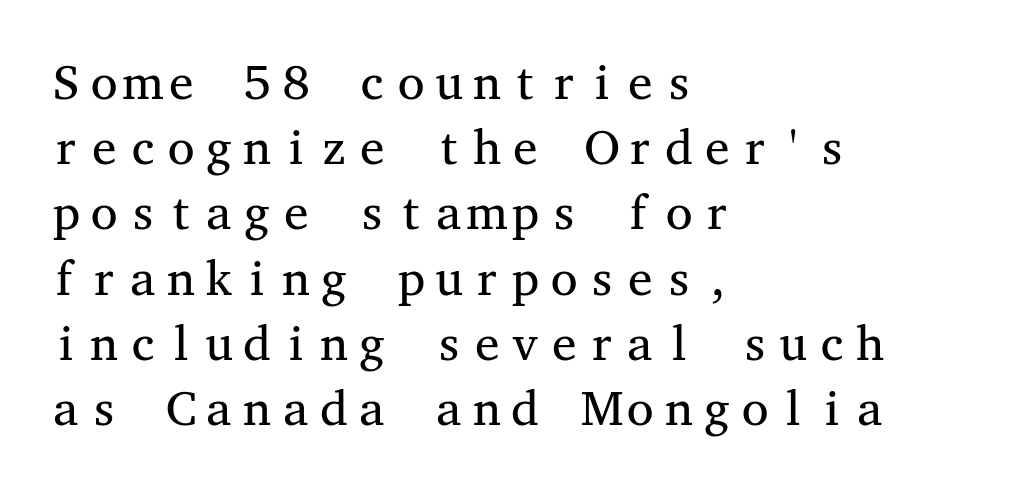
The image shows 49 px regular-weight, wide serif type, upright, monospaced; set left-aligned, normal line spacing (1.33x), normal letter spacing, not underlined; medium stroke contrast and a medium x-height.
